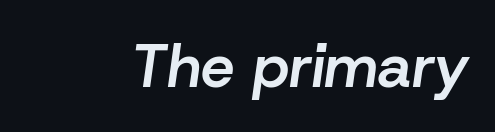
{"italic": "yes", "lean": "right", "slant_degrees": 8, "bold": "semi", "weight": "semibold", "width": "normal", "stroke_contrast": "low", "x_height": "medium", "monospaced": "no", "underline": "no", "letter_spacing": "normal", "letter_spacing_em": 0.0, "glyph_px": 60}
